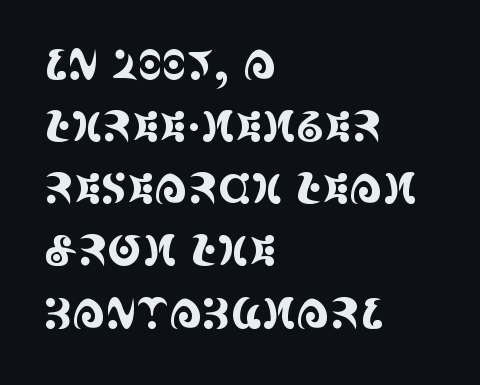
The image shows 42 px condensed serif type, upright; set left-aligned, normal line spacing (1.48x), normal letter spacing, not underlined; a large x-height.
